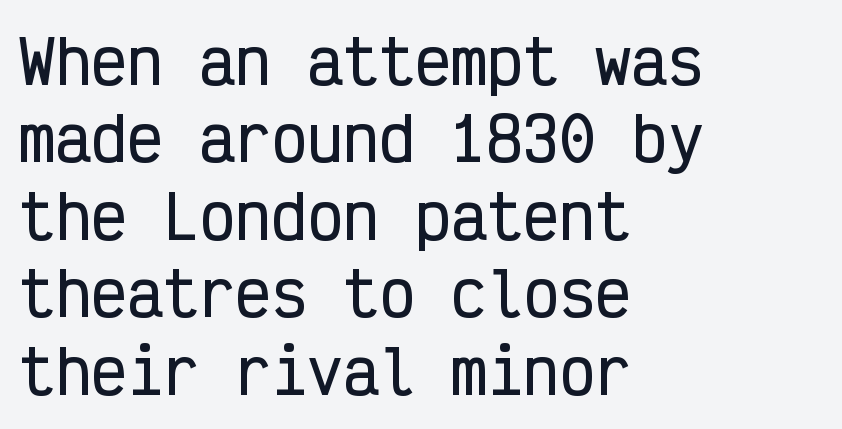
{"serif": "no", "italic": "no", "width": "condensed", "stroke_contrast": "low", "x_height": "medium", "monospaced": "yes", "underline": "no", "align": "left", "line_spacing": "normal", "line_spacing_ratio": 1.29, "letter_spacing": "normal", "letter_spacing_em": 0.0, "glyph_px": 60}
